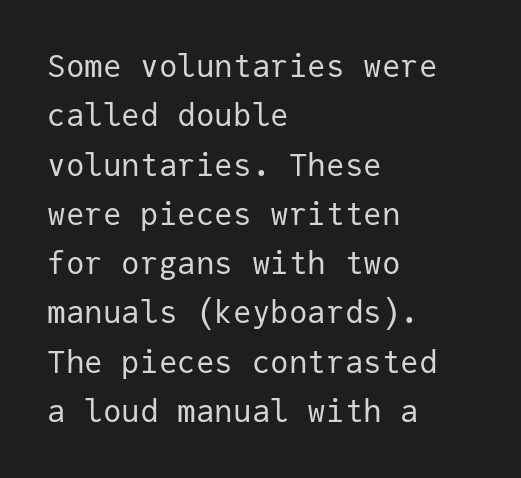
Words float on clear page, feet unadorned. You can tell from the bare stems that sans-serif type was used. The letters stand straight up with perfectly vertical stems. You could call the tracking neutral — neither tight nor loose.
